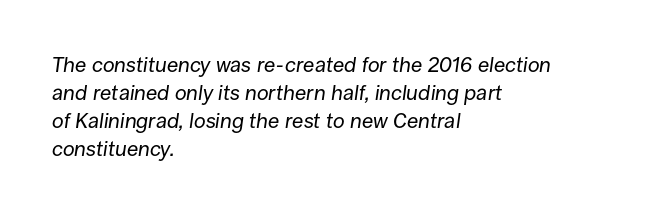
Q: Is the text bold? A: No.
Q: Is the text italic (slanted)? A: Yes, it leans right by about 8 degrees.
Q: Is the text underlined? A: No.
Q: How is the paragraph aligned? A: Left-aligned.
Q: Is the spacing between letters normal or unusually wide? A: Normal.
Q: Is the spacing between lines tight, normal or loose? A: Normal.
